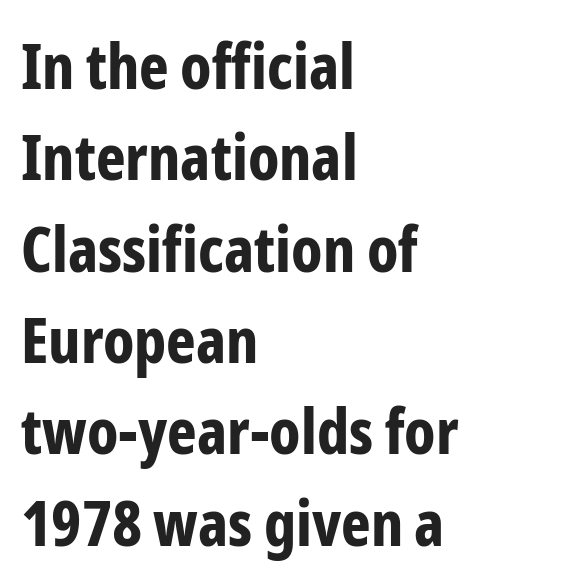
The image shows 63 px bold, condensed sans-serif type, upright; set left-aligned, normal line spacing (1.45x), normal letter spacing, not underlined; low stroke contrast and a medium x-height.
